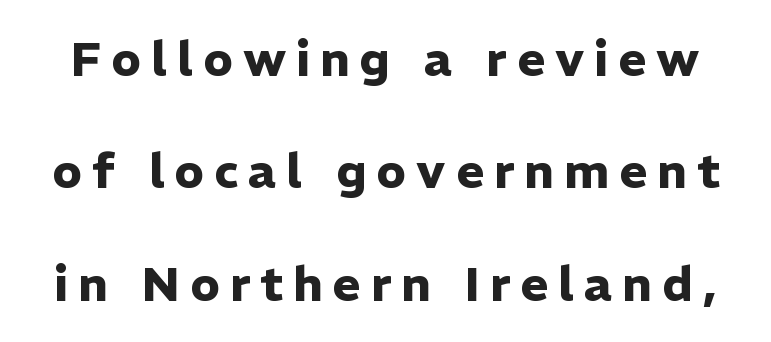
The image shows 48 px heavy sans-serif type, upright; set loose line spacing (2.34x), unusually wide letter spacing (+0.21 em), not underlined; low stroke contrast and a medium x-height.
